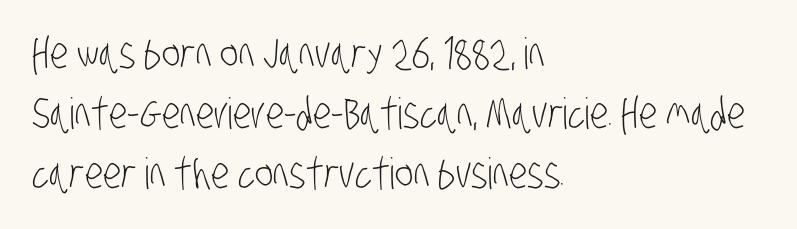
{"serif": "no", "bold": "no", "weight": "light", "width": "condensed", "stroke_contrast": "low", "x_height": "large", "monospaced": "no", "underline": "no", "align": "left", "line_spacing": "normal", "line_spacing_ratio": 1.4, "letter_spacing": "normal", "letter_spacing_em": 0.0, "glyph_px": 43}
